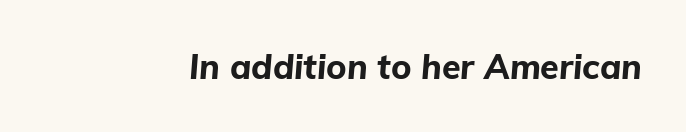
Q: Is the text bold? A: Yes.
Q: Is the text italic (slanted)? A: Yes, it leans right by about 5 degrees.
Q: Is the text underlined? A: No.
Q: Is the spacing between letters normal or unusually wide? A: Normal.
Q: Width (condensed, normal, or wide)? A: Normal.
Q: Stroke contrast? A: Low.
Q: x-height? A: Medium.
Q: Monospaced? A: No.
